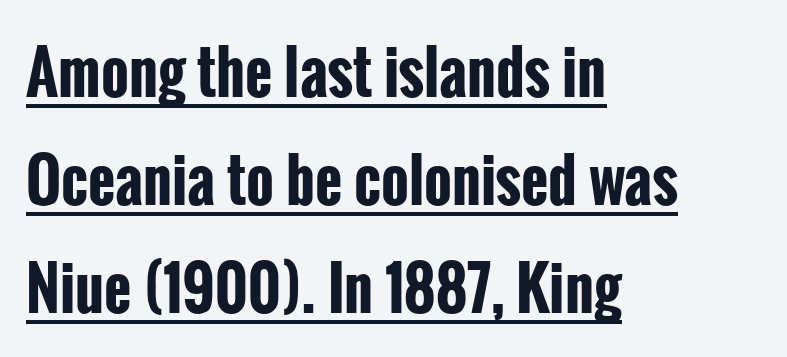
A typesetter would label this face a sans. Quick note: underline on. Is there any slant? The stems are plumb. Each glyph is drawn with heavy, bold strokes. The face used here is rendered with its standard letterfit.
